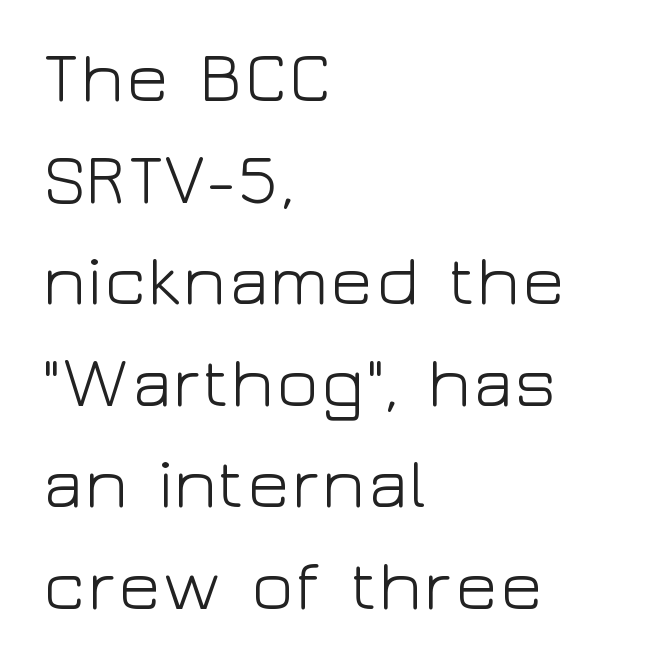
{"serif": "no", "italic": "no", "bold": "no", "weight": "light", "width": "wide", "stroke_contrast": "low", "x_height": "medium", "monospaced": "no", "underline": "no", "align": "left", "line_spacing": "normal", "line_spacing_ratio": 1.41, "letter_spacing": "normal", "letter_spacing_em": 0.0, "glyph_px": 72}
